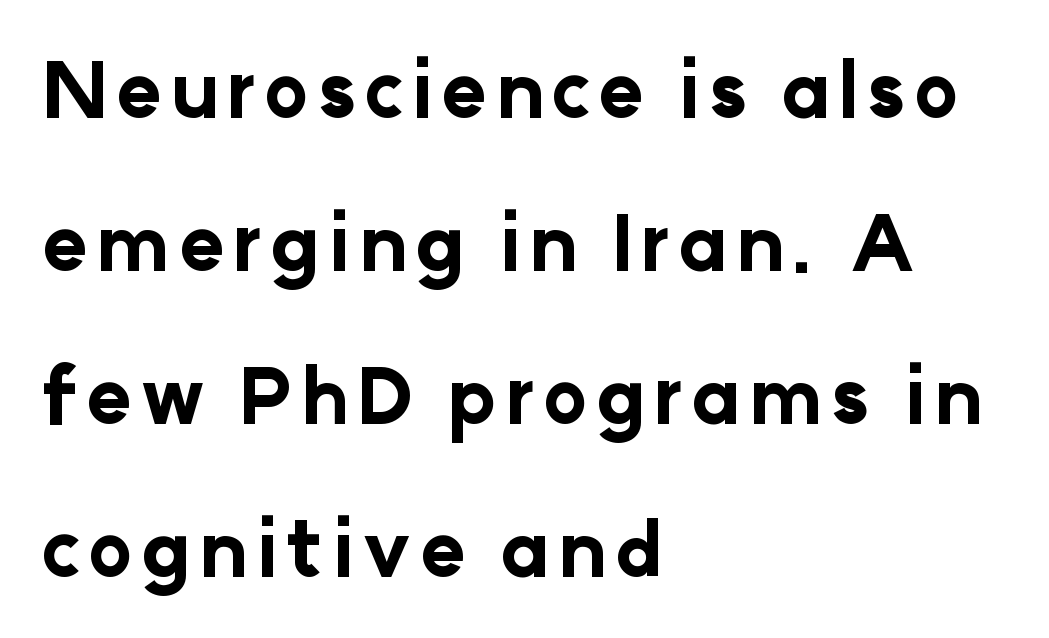
Q: Is the text bold? A: Yes.
Q: Is the text italic (slanted)? A: No, it is upright.
Q: Is the typeface a serif or a sans-serif typeface? A: Sans-serif.
Q: Is the text underlined? A: No.
Q: How is the paragraph aligned? A: Left-aligned.
Q: Is the spacing between lines tight, normal or loose? A: Loose.
Q: Width (condensed, normal, or wide)? A: Normal.
Q: Stroke contrast? A: Low.
Q: x-height? A: Medium.
Q: Monospaced? A: No.
